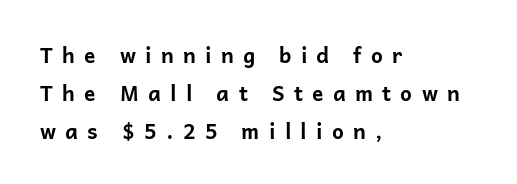
{"italic": "no", "bold": "yes", "underline": "no", "align": "left", "line_spacing_ratio": 1.8, "letter_spacing": "wide", "letter_spacing_em": 0.44, "glyph_px": 21}
